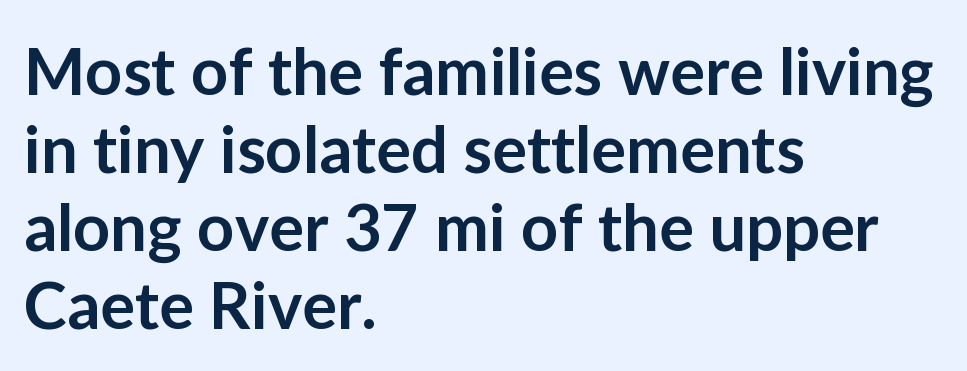
The image shows 65 px semibold sans-serif type, upright; set left-aligned, line spacing 1.2x, normal letter spacing, not underlined; low stroke contrast and a medium x-height.
